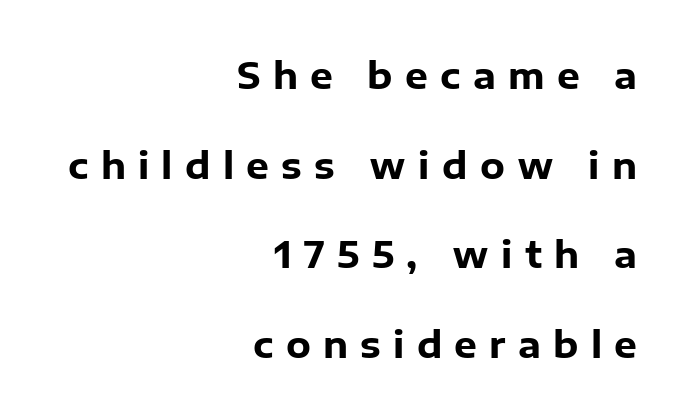
Q: Is the text bold? A: Yes.
Q: Is the text italic (slanted)? A: No, it is upright.
Q: Is the typeface a serif or a sans-serif typeface? A: Sans-serif.
Q: Is the text underlined? A: No.
Q: How is the paragraph aligned? A: Right-aligned.
Q: Is the spacing between letters normal or unusually wide? A: Unusually wide.
Q: Is the spacing between lines tight, normal or loose? A: Loose.
Q: Width (condensed, normal, or wide)? A: Normal.
Q: Stroke contrast? A: Low.
Q: x-height? A: Medium.
Q: Monospaced? A: No.
